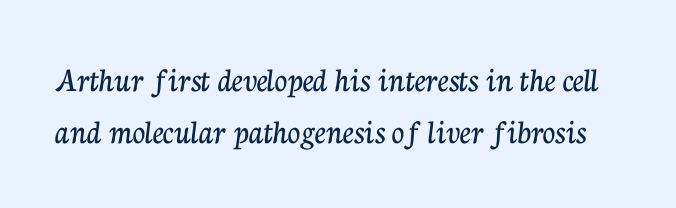
Small tapered or slab feet sit at the stroke ends, so this counts as serif. If you measured baseline to baseline, you'd find a middling distance. A bare baseline throughout the passage. The face used here is rendered with its standard letterfit.
